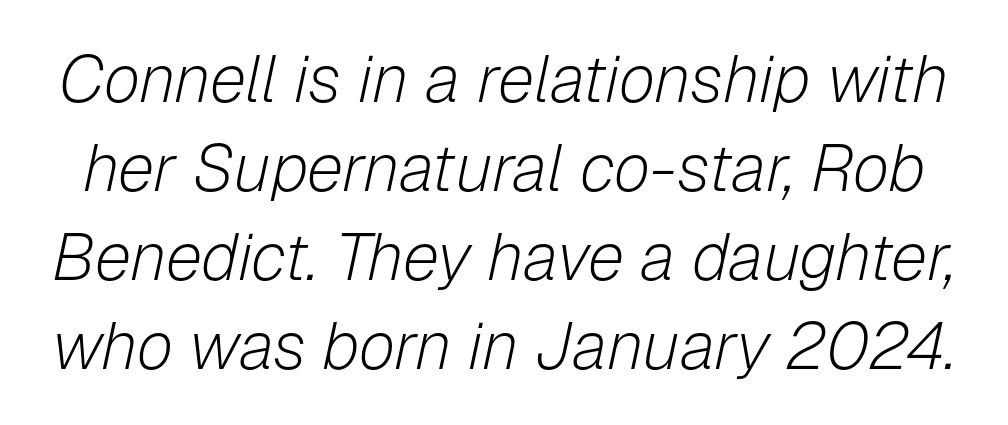
The image shows 66 px light type, italic (leaning right); set normal line spacing (1.35x), normal letter spacing, not underlined; low stroke contrast and a medium x-height.
